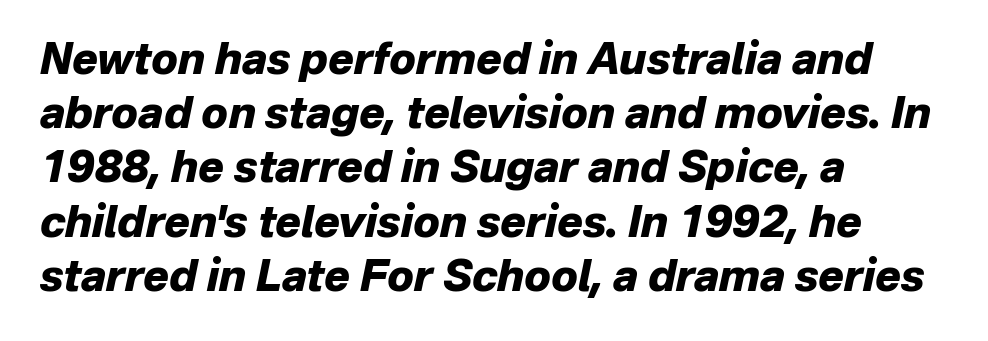
Q: Is the text bold? A: Yes.
Q: Is the text italic (slanted)? A: Yes, it leans right by about 12 degrees.
Q: Is the text underlined? A: No.
Q: How is the paragraph aligned? A: Left-aligned.
Q: Is the spacing between letters normal or unusually wide? A: Normal.
Q: Is the spacing between lines tight, normal or loose? A: Normal.
Q: Width (condensed, normal, or wide)? A: Normal.
Q: Stroke contrast? A: Low.
Q: x-height? A: Medium.
Q: Monospaced? A: No.
